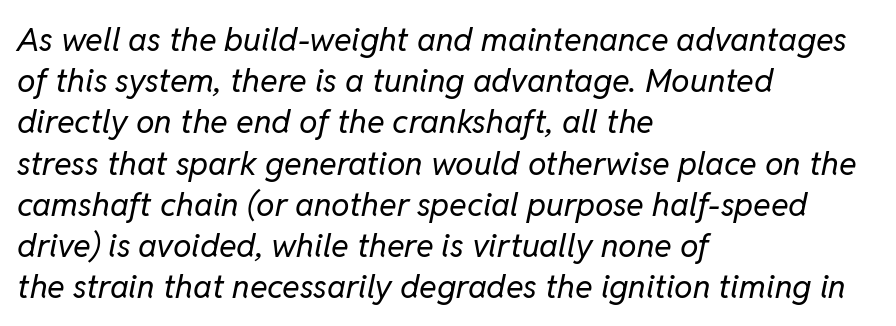
Q: Is the text bold? A: No.
Q: Is the text italic (slanted)? A: Yes, it leans right by about 11 degrees.
Q: Is the text underlined? A: No.
Q: How is the paragraph aligned? A: Left-aligned.
Q: Is the spacing between letters normal or unusually wide? A: Normal.
Q: Is the spacing between lines tight, normal or loose? A: Normal.
Q: Width (condensed, normal, or wide)? A: Normal.
Q: Stroke contrast? A: Low.
Q: x-height? A: Medium.
Q: Monospaced? A: No.
